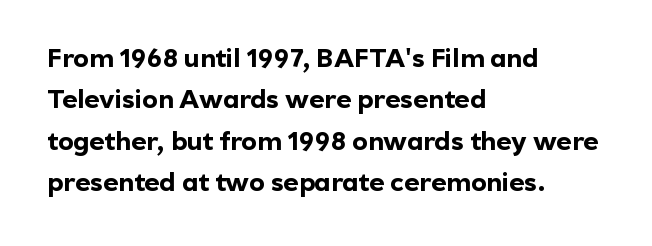
Descenders are the only things crossing below the line. Honestly, the row spacing looks completely unremarkable. The font is running at its bold setting. Inter-character spacing is left at the font's built-in metrics. Vertical strokes here are truly vertical.
